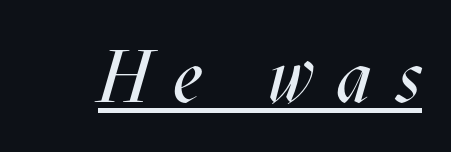
The image shows 75 px regular-weight, condensed type, italic (leaning right); set unusually wide letter spacing (+0.33 em), underlined; medium stroke contrast and a large x-height.
